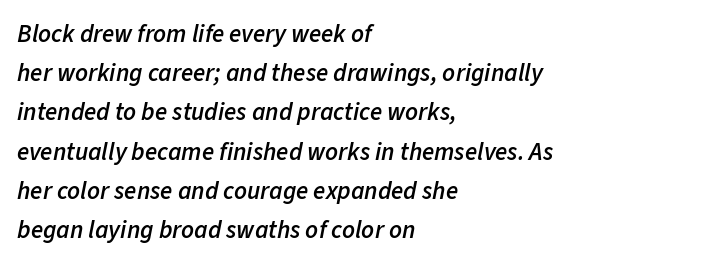
Q: Is the text bold? A: Semi-bold.
Q: Is the text italic (slanted)? A: Yes, it leans right by about 11 degrees.
Q: Is the text underlined? A: No.
Q: How is the paragraph aligned? A: Left-aligned.
Q: Is the spacing between letters normal or unusually wide? A: Normal.
Q: Is the spacing between lines tight, normal or loose? A: Normal.
